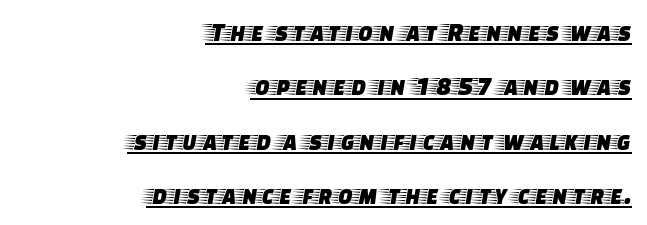
Q: Is the text italic (slanted)? A: Yes.
Q: Is the text underlined? A: Yes.
Q: How is the paragraph aligned? A: Right-aligned.
Q: Is the spacing between letters normal or unusually wide? A: Normal.
Q: Is the spacing between lines tight, normal or loose? A: Loose.
